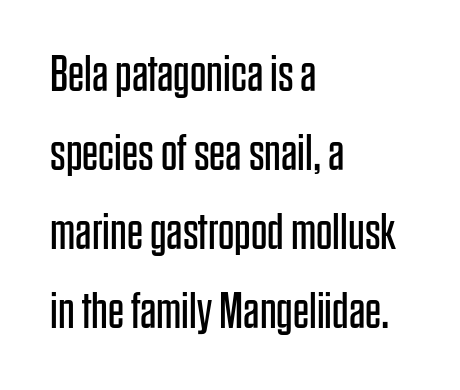
Vertical stems look standard width or narrower in stroke. Each letter keeps its own natural width here, so spacing adapts to shape. Italic: no, the glyphs are upright roman. A classic flush-left, rag-right setting is used for this passage.
